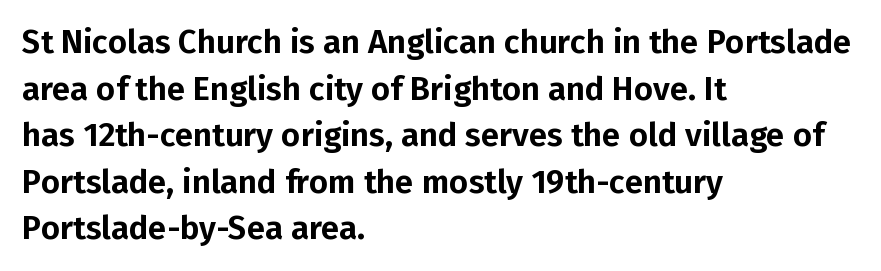
The image shows 33 px sans-serif type, upright; set left-aligned, normal line spacing (1.41x), normal letter spacing, not underlined; low stroke contrast and a medium x-height.
